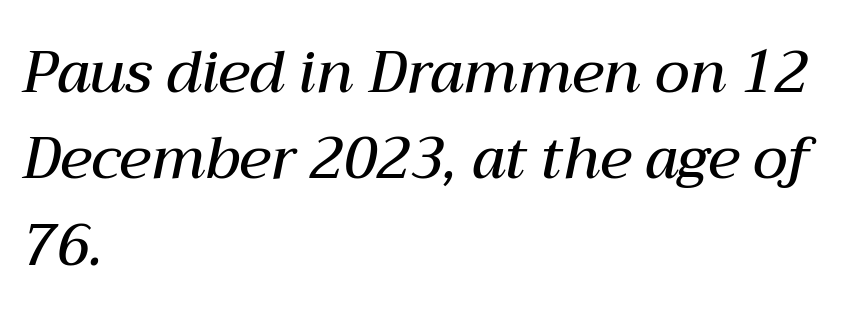
The string is rendered with underlining switched off. Varying glyph widths throughout — classic text-font behaviour. The passage shown has conventional tracking throughout. The characters look somewhat weighty, a semibold short of true bold.
